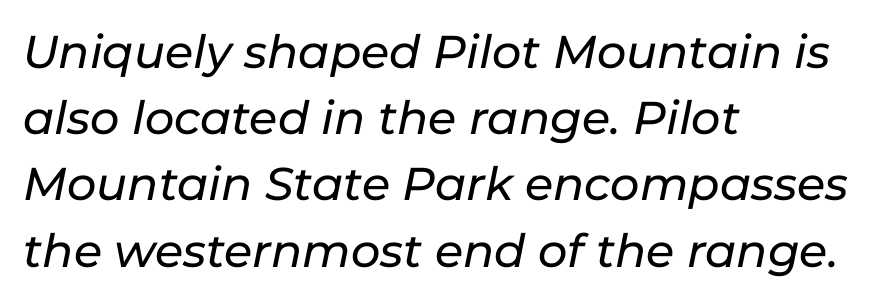
The image shows 46 px text type, italic (leaning right); set left-aligned, normal line spacing (1.44x), normal letter spacing, not underlined; low stroke contrast and a medium x-height.
